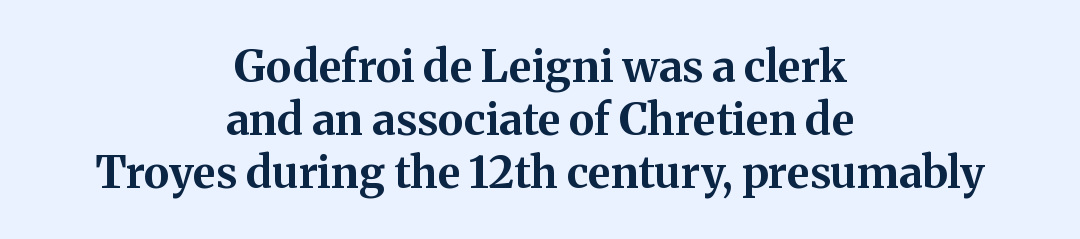
To sum up the face: it has serifs. Horizontally, the lines are justified to the midpoint only. The horizontal fit of the characters is conventional and even. Each glyph is drawn with heavy, bold strokes. Decoration check: the copy has no underline. When letters stand straight like this, we call the style roman or upright.
